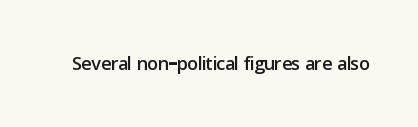
The image shows 27 px text type, upright; set normal letter spacing, not underlined.
